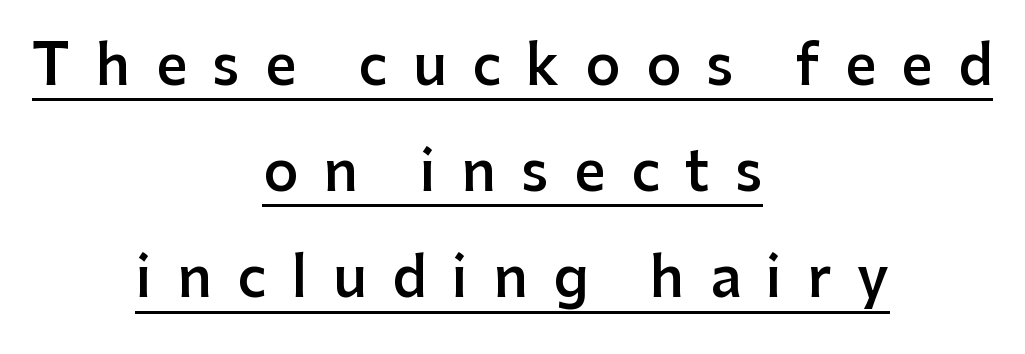
Letterform terminals end flat and unadorned throughout the passage. Does the leading feel generous? Absolutely, it's lavish. How heavy is the stroke? Medium-heavy — a semibold, shy of bold. Is the block centered? Yes — each line is placed symmetrically about the middle.
